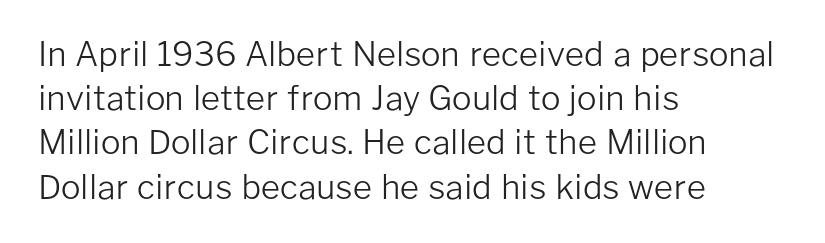
Notice how the passage keeps a crisp vertical edge on the left only. Think of a printed novel: that variable character pitch is what you see here. The designer left line spacing at the default. Students, note that the glyphs here touch the page at normal intervals. Nope, no serifs anywhere on these letters. The weight tops out at a normal text grade.
